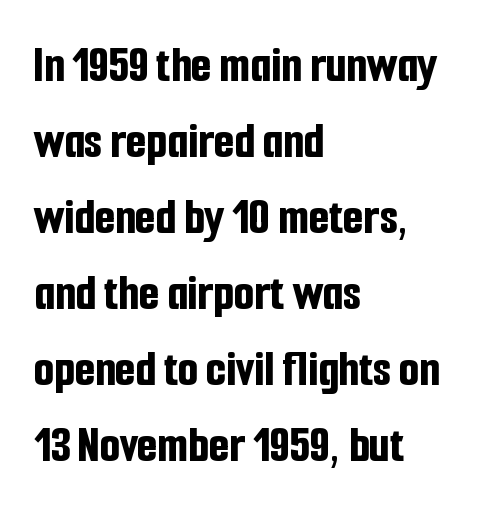
{"serif": "no", "italic": "no", "bold": "yes", "weight": "bold", "width": "condensed", "stroke_contrast": "low", "x_height": "medium", "monospaced": "no", "underline": "no", "align": "left", "line_spacing": "normal", "line_spacing_ratio": 1.46, "letter_spacing": "normal", "letter_spacing_em": 0.0, "glyph_px": 52}
